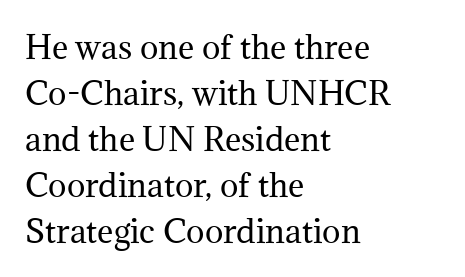
The image shows 31 px regular-weight serif type, upright; set left-aligned, normal line spacing (1.48x), normal letter spacing, not underlined; medium stroke contrast and a medium x-height.
